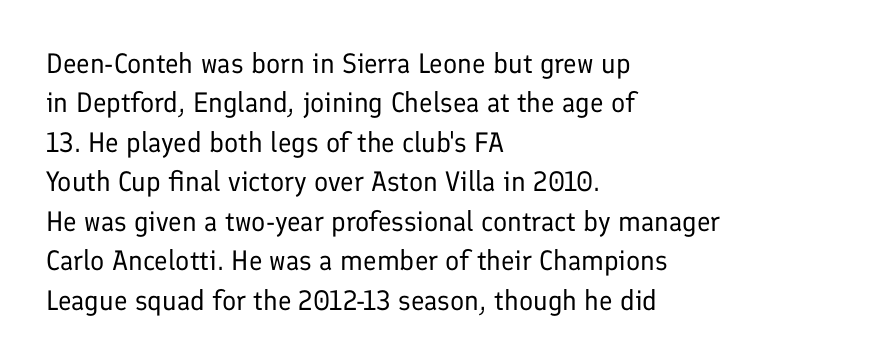
The letters carry no serifs — their stems end cleanly without finishing strokes. The strokes carry an ordinary text weight at most. Does extra space separate the letters? No, they use regular spacing. Here the designer chose a conventional face with non-uniform glyph widths.
